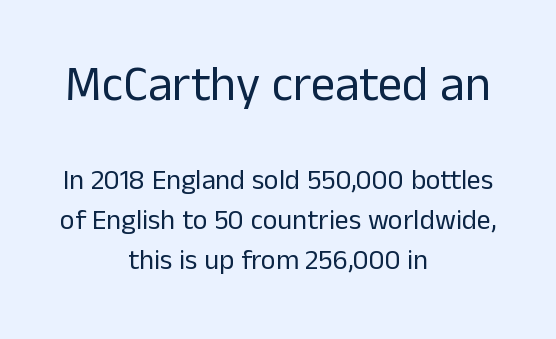
No feet cap the strokes, marking this as sans-serif type. This block has exactly the height ordinary leading produces. The earlier block is typeset at a bigger size than the later block. Nope, not italic — everything's standing straight. Proportional: the letters do not fall into vertical columns.
